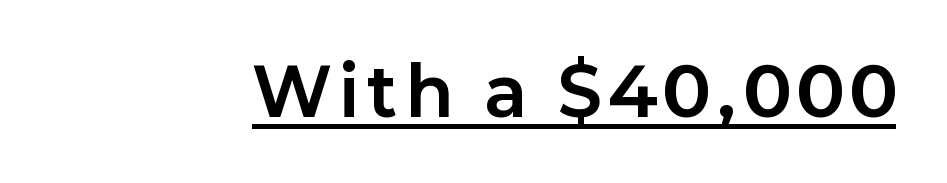
Q: Is the text bold? A: Yes.
Q: Is the text italic (slanted)? A: No, it is upright.
Q: Is the typeface a serif or a sans-serif typeface? A: Sans-serif.
Q: Is the text underlined? A: Yes.
Q: Width (condensed, normal, or wide)? A: Normal.
Q: Stroke contrast? A: Low.
Q: x-height? A: Medium.
Q: Monospaced? A: No.
